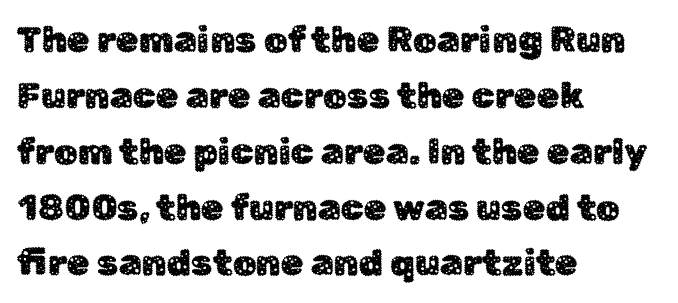
Typographically, this falls in the sans-serif category. Typeset ragged right — the left edge is the straight one. Do the characters align in a grid? No, the font is proportional. In terms of leading, this rendering sits right in the middle. The lettering holds an erect, upright posture throughout. Check under the words: just untouched page.
